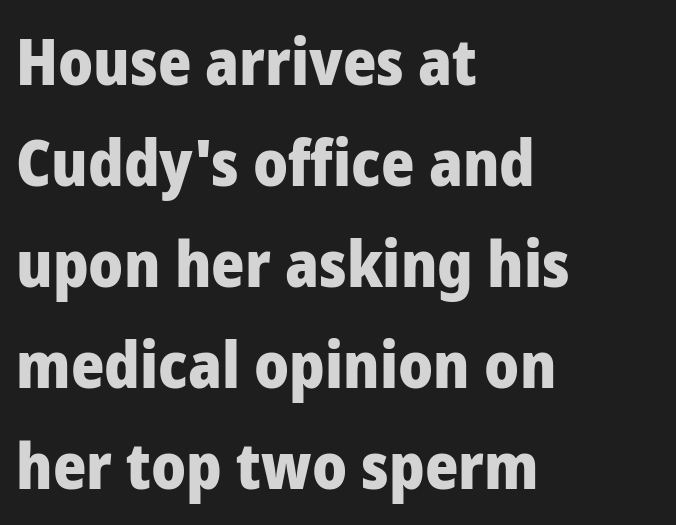
The image shows 64 px heavy sans-serif type, upright; set left-aligned, normal line spacing (1.58x), normal letter spacing, not underlined; low stroke contrast and a medium x-height.
